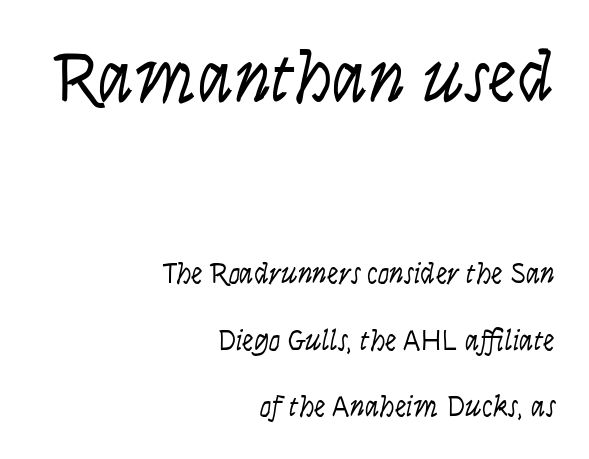
The image shows 72 px light, condensed type, italic (leaning right); set right-aligned, loose line spacing (2.29x), normal letter spacing, not underlined; the first (top) block is 2.48x larger; low stroke contrast and a large x-height.
